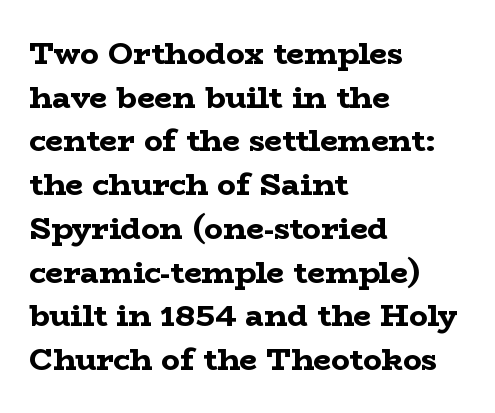
{"serif": "yes", "italic": "no", "bold": "yes", "weight": "bold", "width": "wide", "stroke_contrast": "low", "x_height": "medium", "monospaced": "no", "underline": "no", "align": "left", "line_spacing": "normal", "line_spacing_ratio": 1.41, "letter_spacing": "normal", "letter_spacing_em": 0.0, "glyph_px": 31}
